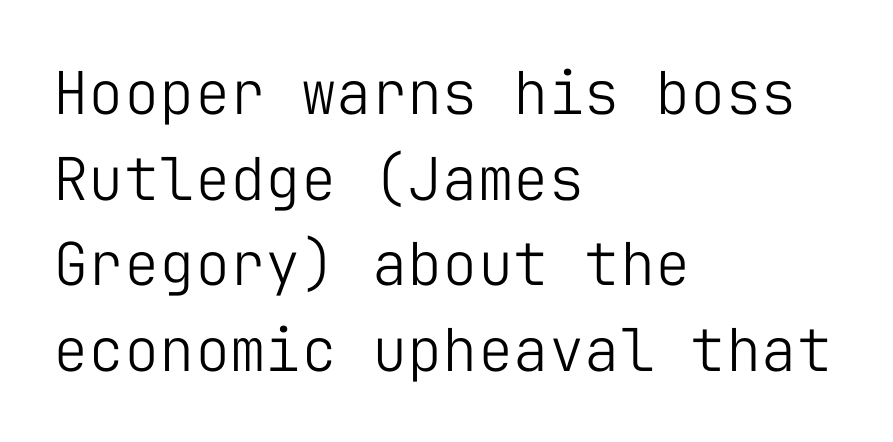
The image shows 59 px light sans-serif type, upright, monospaced; set left-aligned, normal line spacing (1.45x), normal letter spacing, not underlined; low stroke contrast and a medium x-height.
